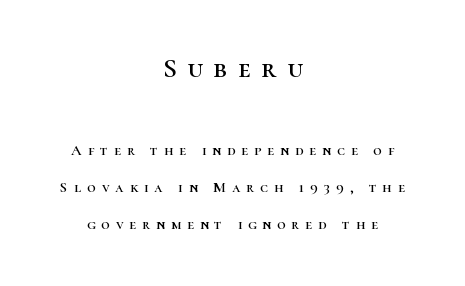
{"italic": "no", "underline": "no", "align": "center", "line_spacing": "loose", "line_spacing_ratio": 2.48, "letter_spacing": "wide", "letter_spacing_em": 0.4, "larger_block": "first", "size_ratio": 1.8, "glyph_px": 27}
